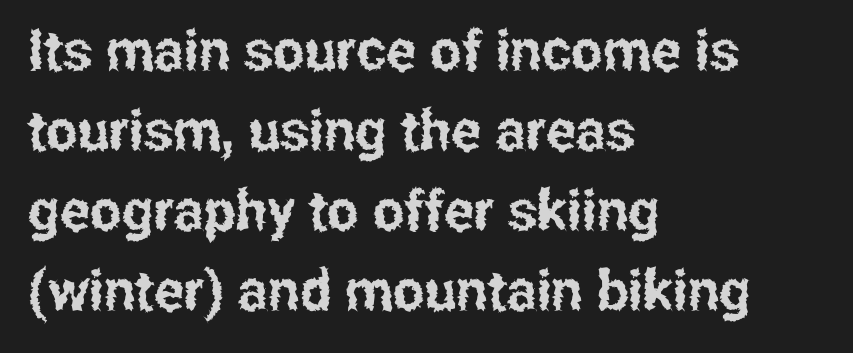
{"serif": "no", "italic": "no", "width": "condensed", "stroke_contrast": "low", "x_height": "medium", "monospaced": "no", "underline": "no", "align": "left", "line_spacing": "normal", "line_spacing_ratio": 1.43, "letter_spacing": "normal", "letter_spacing_em": 0.0, "glyph_px": 56}
